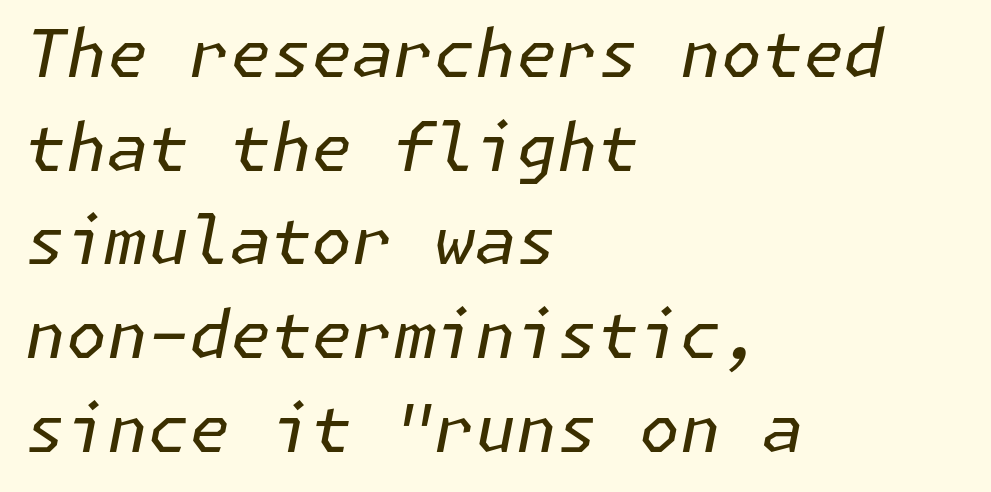
The specimen reads as italic at a glance. Compared with typical body copy, the letter spacing here is the same. A clean baseline with only descenders dipping below it. Vertically, the passage feels balanced, rows spaced as you'd expect.
